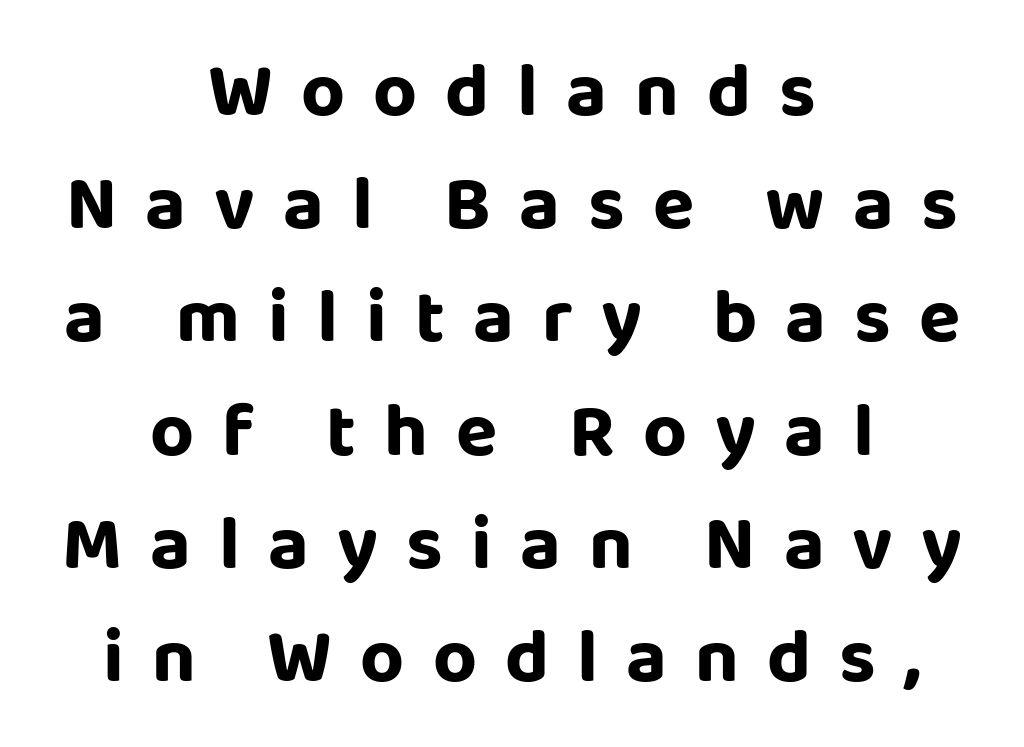
The image shows 76 px bold sans-serif type, upright; set centered, normal line spacing (1.49x), unusually wide letter spacing (+0.37 em), not underlined; low stroke contrast and a large x-height.
